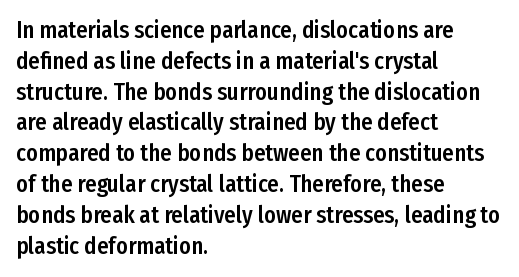
Q: Is the text italic (slanted)? A: No, it is upright.
Q: Is the text underlined? A: No.
Q: How is the paragraph aligned? A: Left-aligned.
Q: Is the spacing between letters normal or unusually wide? A: Normal.
Q: Is the spacing between lines tight, normal or loose? A: Normal.
